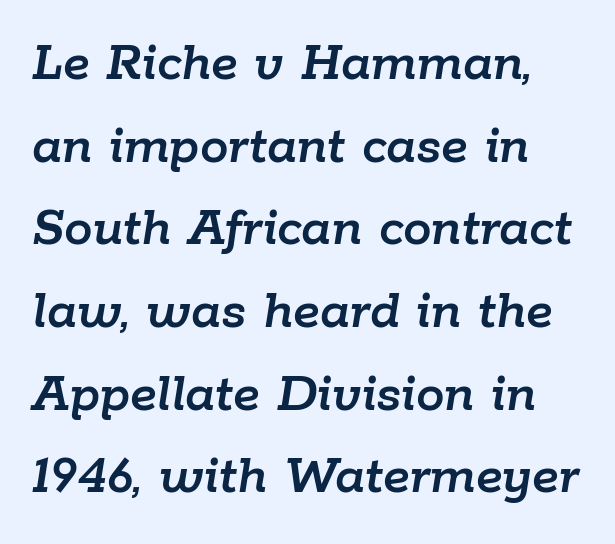
The image shows 57 px text type, italic (leaning right); set normal line spacing (1.45x), normal letter spacing, not underlined; low stroke contrast and a medium x-height.
